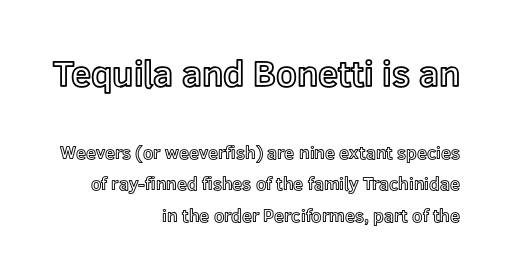
{"italic": "no", "width": "normal", "x_height": "medium", "monospaced": "no", "underline": "no", "align": "right", "line_spacing_ratio": 1.75, "letter_spacing": "normal", "letter_spacing_em": 0.0, "larger_block": "first", "size_ratio": 2.0, "glyph_px": 36}
